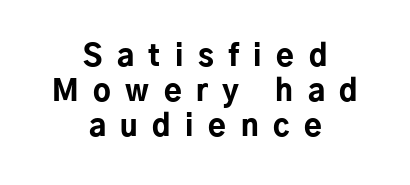
Q: Is the text bold? A: Yes.
Q: Is the text italic (slanted)? A: No, it is upright.
Q: Is the typeface a serif or a sans-serif typeface? A: Sans-serif.
Q: Is the text underlined? A: No.
Q: How is the paragraph aligned? A: Centered.
Q: Is the spacing between letters normal or unusually wide? A: Unusually wide.
Q: Width (condensed, normal, or wide)? A: Normal.
Q: Stroke contrast? A: Low.
Q: x-height? A: Medium.
Q: Monospaced? A: No.
